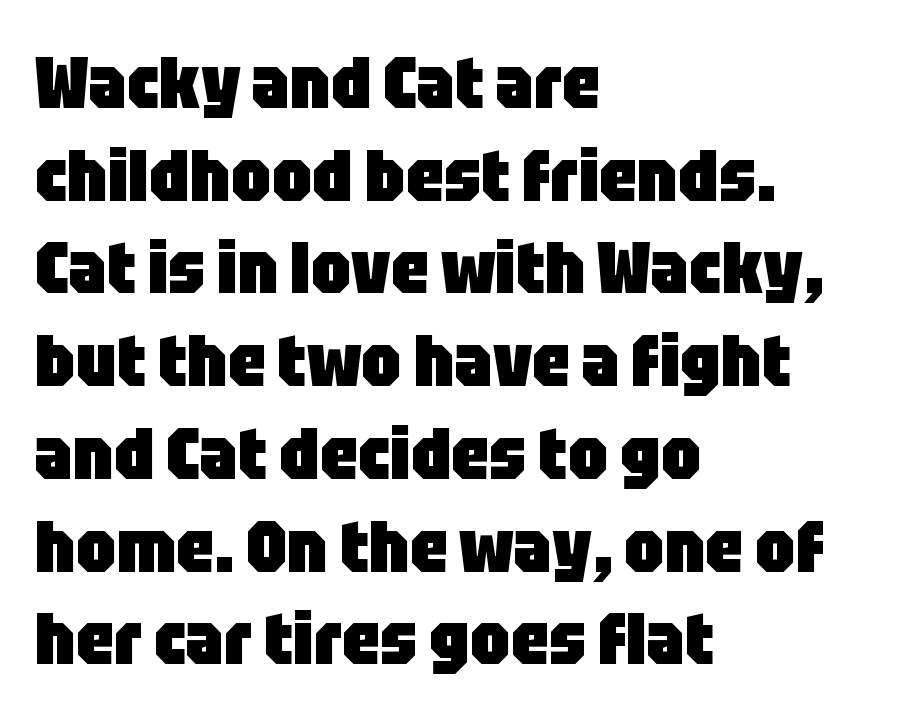
{"serif": "no", "italic": "no", "bold": "yes", "weight": "heavy", "width": "condensed", "stroke_contrast": "low", "x_height": "large", "monospaced": "no", "underline": "no", "align": "left", "line_spacing": "normal", "line_spacing_ratio": 1.27, "letter_spacing": "normal", "letter_spacing_em": 0.0, "glyph_px": 73}
